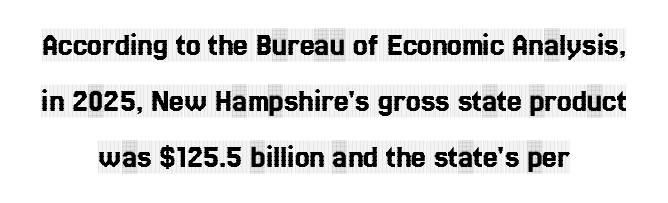
{"serif": "yes", "italic": "no", "width": "condensed", "x_height": "large", "monospaced": "no", "underline": "no", "align": "center", "line_spacing": "normal", "line_spacing_ratio": 1.7, "letter_spacing": "normal", "letter_spacing_em": 0.0, "glyph_px": 33}
